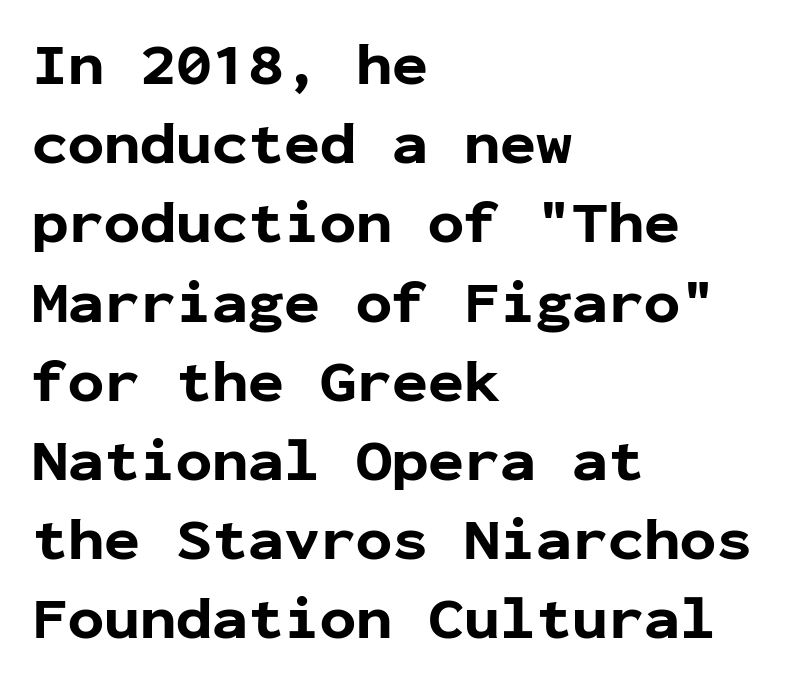
The image shows 60 px bold sans-serif type, upright, monospaced; set left-aligned, normal line spacing (1.32x), normal letter spacing, not underlined; low stroke contrast and a medium x-height.
